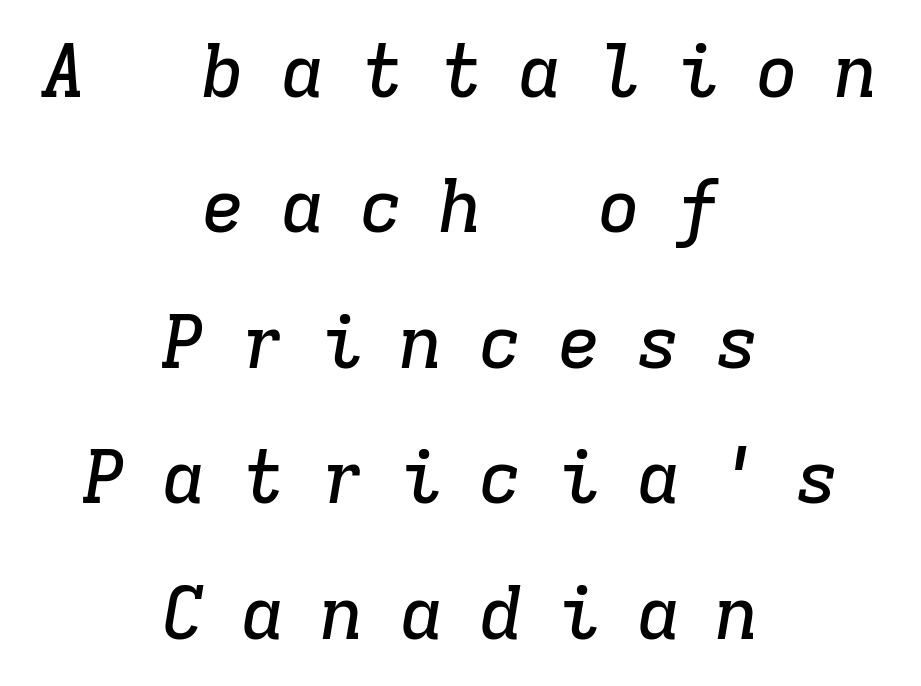
The image shows 74 px serif type, italic (leaning right), monospaced; set centered, line spacing 1.83x, unusually wide letter spacing (+0.47 em), not underlined; low stroke contrast and a medium x-height.
